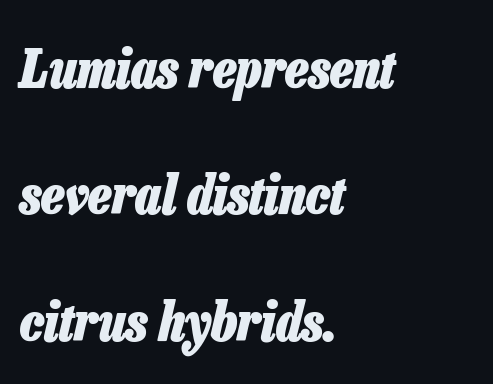
Each letter keeps its own natural width here, so spacing adapts to shape. Default kerning and tracking; the words read as compact shapes. Style check: oblique. Line starts are locked; line ends wander. Rows of type keep a wide berth in the vertical direction.
